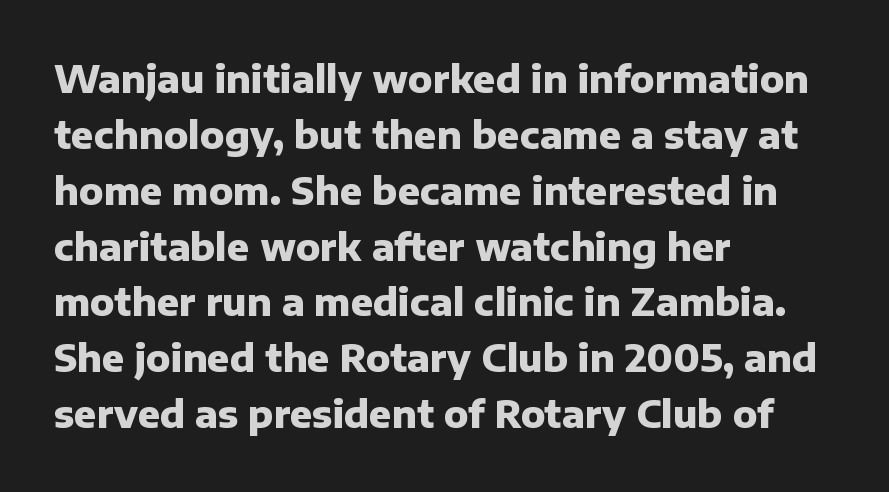
The image shows 37 px heavy sans-serif type, upright; set left-aligned, normal line spacing (1.51x), normal letter spacing, not underlined; low stroke contrast and a medium x-height.
